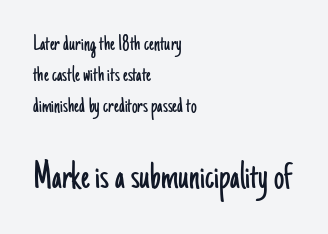
The image shows 41 px light, condensed sans-serif type, upright; set left-aligned, normal line spacing (1.35x), normal letter spacing, not underlined; the second (bottom) block is 1.78x larger; low stroke contrast and a small x-height.
